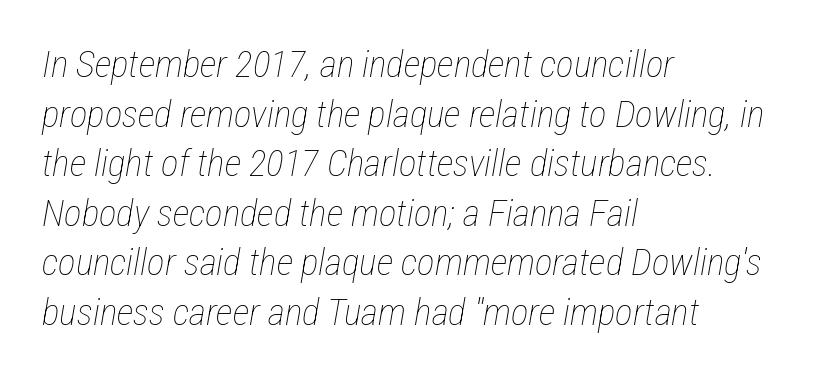
Unbolded letterforms with no extra heft. The words here are not underlined. Is the type slanted? Yes — the strokes lean at a clear angle. Compared with typical paragraphs, the rows here are spaced about the same.
